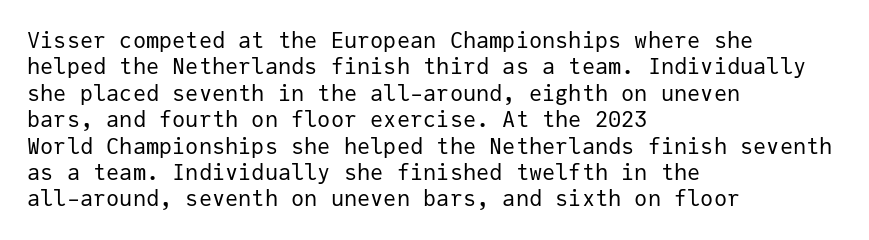
Q: Is the text bold? A: No.
Q: Is the text italic (slanted)? A: No, it is upright.
Q: Is the text underlined? A: No.
Q: How is the paragraph aligned? A: Left-aligned.
Q: Is the spacing between letters normal or unusually wide? A: Normal.
